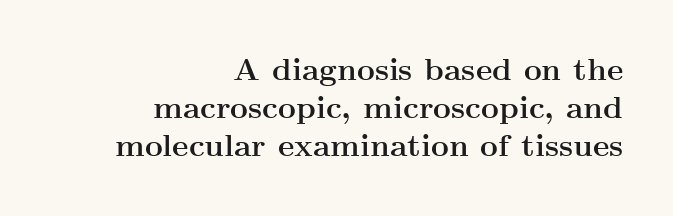
The image shows 31 px semibold, wide serif type, upright; set right-aligned, line spacing 1.22x, normal letter spacing, not underlined; medium stroke contrast and a small x-height.
